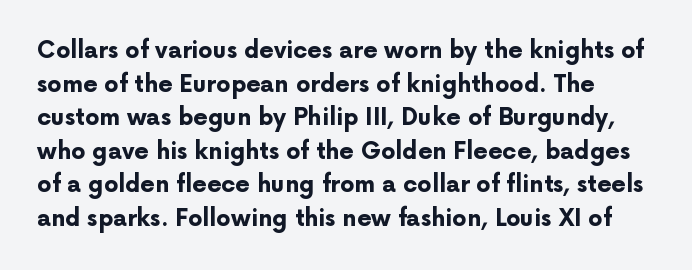
The letters stand upright; this is a roman face. The type is set solid horizontally, with unmodified tracking. Quick note: underline off. Set as a true bold cut, around the 700 mark.
